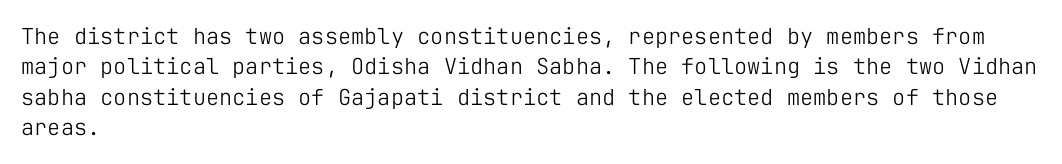
A quiet, ordinary-to-light weight characterises the typeface. The text block is weighted toward the left margin, trailing off unevenly rightward. This rendering leaves character spacing at its baseline value. Characters remain perfectly vertical along every line. The strip under each line holds only bare page.
